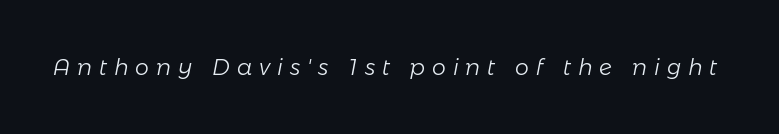
{"italic": "yes", "lean": "right", "slant_degrees": 11, "bold": "no", "underline": "no", "letter_spacing": "wide", "letter_spacing_em": 0.32, "glyph_px": 22}
